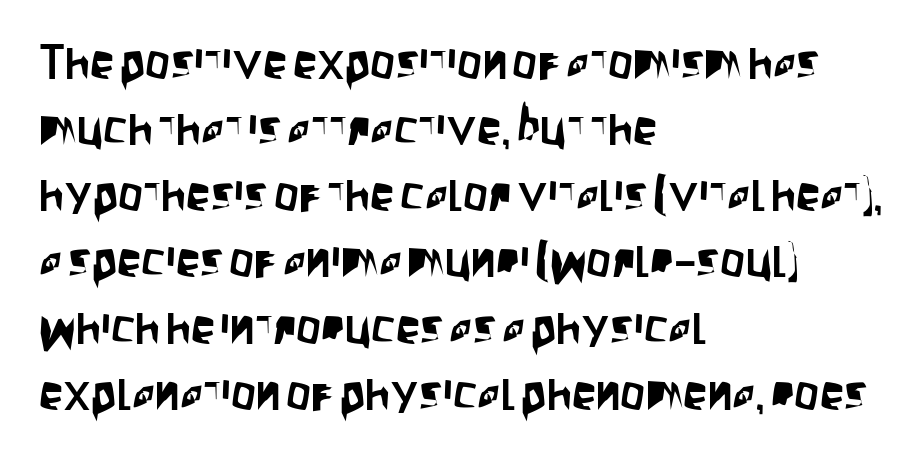
Q: Is the text italic (slanted)? A: No, it is upright.
Q: Is the typeface a serif or a sans-serif typeface? A: Sans-serif.
Q: Is the text underlined? A: No.
Q: How is the paragraph aligned? A: Left-aligned.
Q: Is the spacing between letters normal or unusually wide? A: Normal.
Q: Is the spacing between lines tight, normal or loose? A: Normal.
Q: Width (condensed, normal, or wide)? A: Condensed.
Q: Stroke contrast? A: Low.
Q: x-height? A: Large.
Q: Monospaced? A: No.
